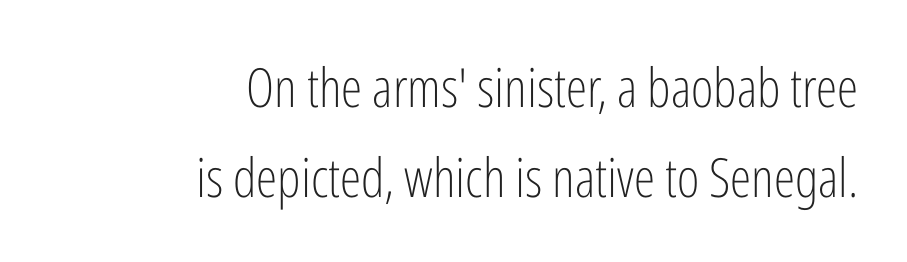
{"serif": "no", "italic": "no", "bold": "no", "weight": "light", "width": "condensed", "stroke_contrast": "low", "x_height": "medium", "monospaced": "no", "underline": "no", "align": "right", "line_spacing": "normal", "line_spacing_ratio": 1.66, "letter_spacing": "normal", "letter_spacing_em": 0.0, "glyph_px": 54}
